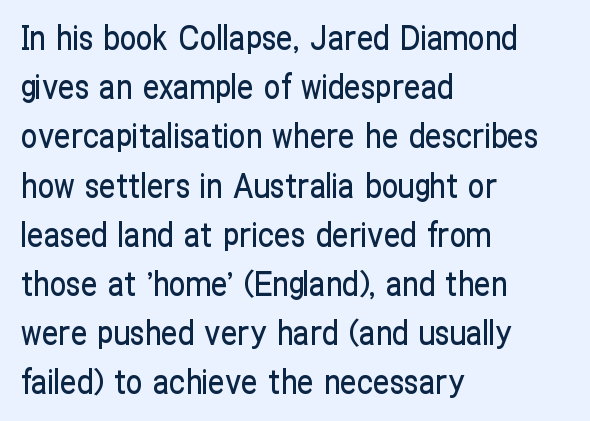
The letters advance in unequal steps, a hallmark of proportional type. The lettering holds an erect, upright posture throughout. This rendering leaves character spacing at its baseline value. In terms of leading, this rendering sits right in the middle. Leftover space on each line is placed entirely after the last word.
